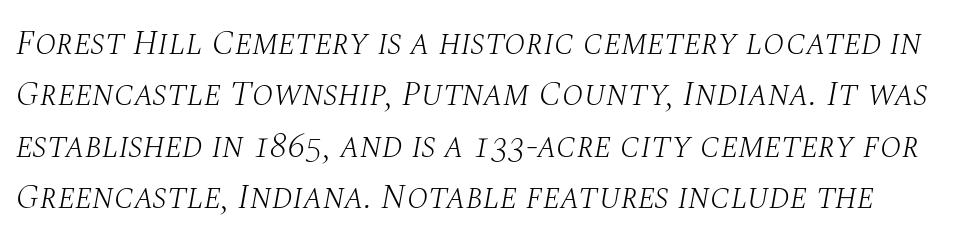
The image shows 35 px light serif type, italic (leaning right); set normal line spacing (1.47x), normal letter spacing, not underlined; medium stroke contrast and a large x-height.
